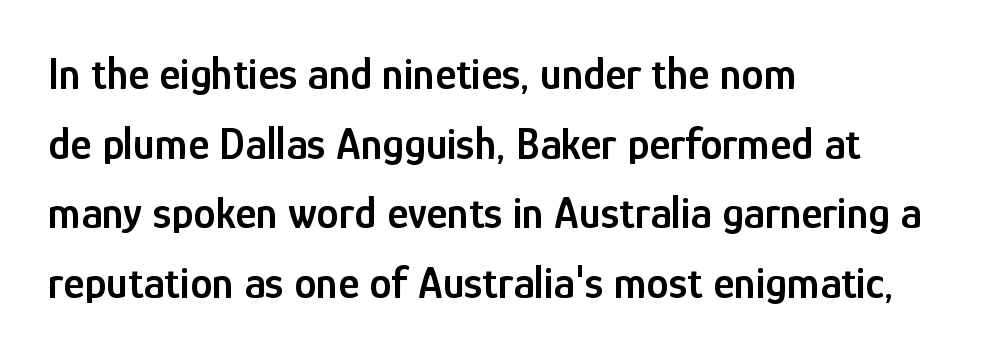
Q: Is the text bold? A: Semi-bold.
Q: Is the text italic (slanted)? A: No, it is upright.
Q: Is the typeface a serif or a sans-serif typeface? A: Sans-serif.
Q: Is the text underlined? A: No.
Q: How is the paragraph aligned? A: Left-aligned.
Q: Is the spacing between letters normal or unusually wide? A: Normal.
Q: Is the spacing between lines tight, normal or loose? A: Normal.
Q: Width (condensed, normal, or wide)? A: Condensed.
Q: Stroke contrast? A: Low.
Q: x-height? A: Medium.
Q: Monospaced? A: No.
